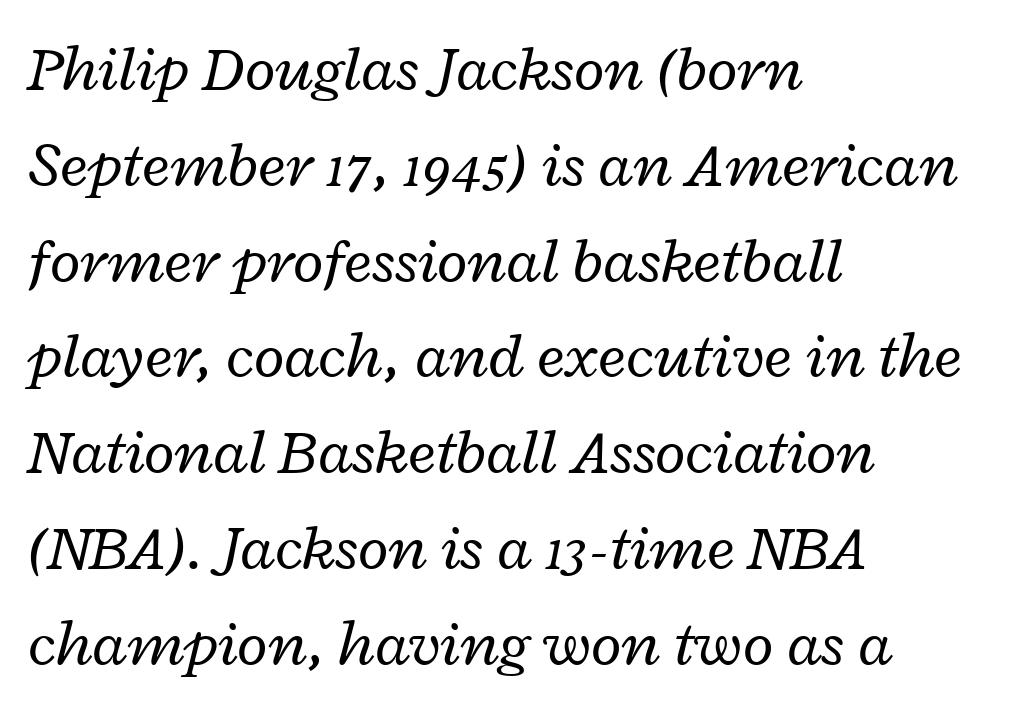
The image shows 63 px regular-weight, wide type, italic (leaning right); set left-aligned, normal line spacing (1.52x), normal letter spacing, not underlined; low stroke contrast and a medium x-height.
